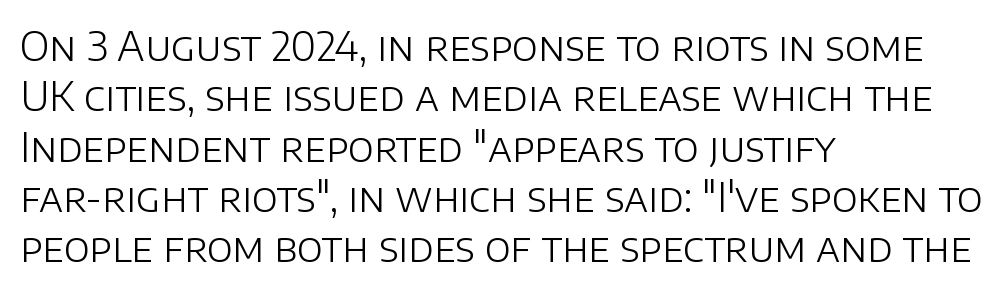
Q: Is the text bold? A: No.
Q: Is the text italic (slanted)? A: No, it is upright.
Q: Is the typeface a serif or a sans-serif typeface? A: Sans-serif.
Q: Is the text underlined? A: No.
Q: How is the paragraph aligned? A: Left-aligned.
Q: Is the spacing between letters normal or unusually wide? A: Normal.
Q: Is the spacing between lines tight, normal or loose? A: Normal.
Q: Width (condensed, normal, or wide)? A: Normal.
Q: Stroke contrast? A: Low.
Q: x-height? A: Large.
Q: Monospaced? A: No.
